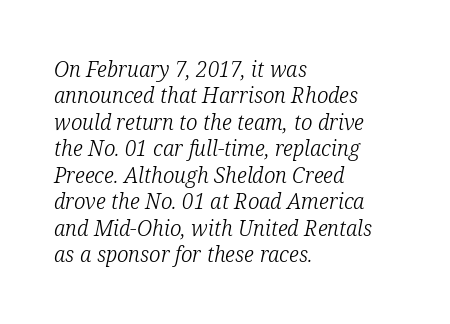
If you drew a ruler down the left edge, every line would touch it. Underlining? Definitely not there. The space between consecutive lines is moderate. The font's italic variant was chosen for this text.
